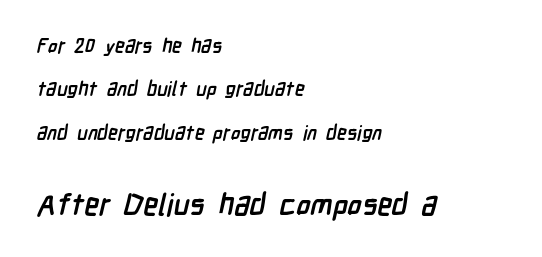
{"serif": "no", "bold": "yes", "weight": "semibold", "width": "condensed", "stroke_contrast": "low", "x_height": "medium", "monospaced": "no", "underline": "no", "align": "left", "line_spacing": "loose", "line_spacing_ratio": 2.17, "letter_spacing": "normal", "letter_spacing_em": 0.0, "larger_block": "second", "size_ratio": 1.5, "glyph_px": 30}
